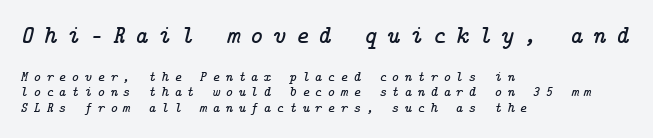
Which margin do the lines hug? The left one — the right edge is uneven. You could barely slide anything between these rows. Quick note: underline off. Reading top to bottom, the characters get smaller at the block break. The axis of the letterforms is tilted away from vertical. This rendering widens character spacing well past its baseline value.
